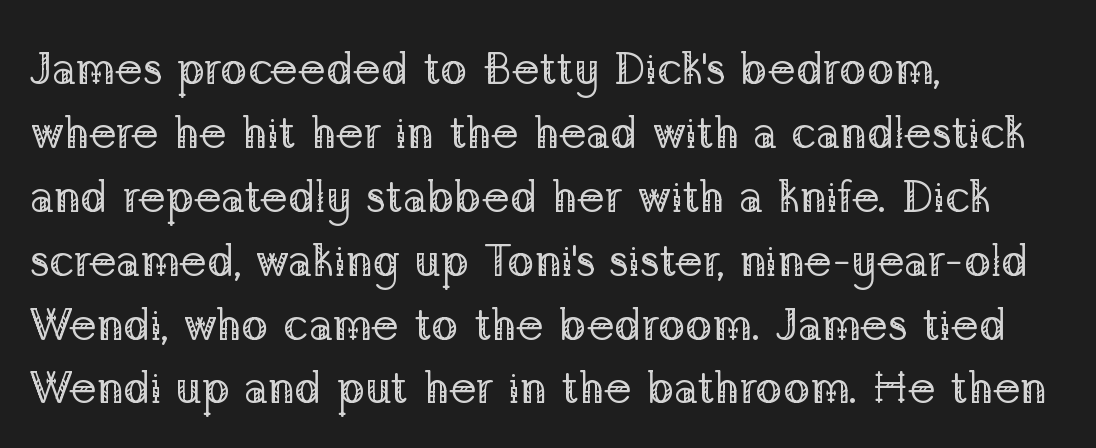
Q: Is the text bold? A: No.
Q: Is the text italic (slanted)? A: No, it is upright.
Q: Is the typeface a serif or a sans-serif typeface? A: Serif.
Q: Is the text underlined? A: No.
Q: How is the paragraph aligned? A: Left-aligned.
Q: Is the spacing between letters normal or unusually wide? A: Normal.
Q: Is the spacing between lines tight, normal or loose? A: Normal.
Q: Width (condensed, normal, or wide)? A: Normal.
Q: Stroke contrast? A: Low.
Q: x-height? A: Medium.
Q: Monospaced? A: No.
